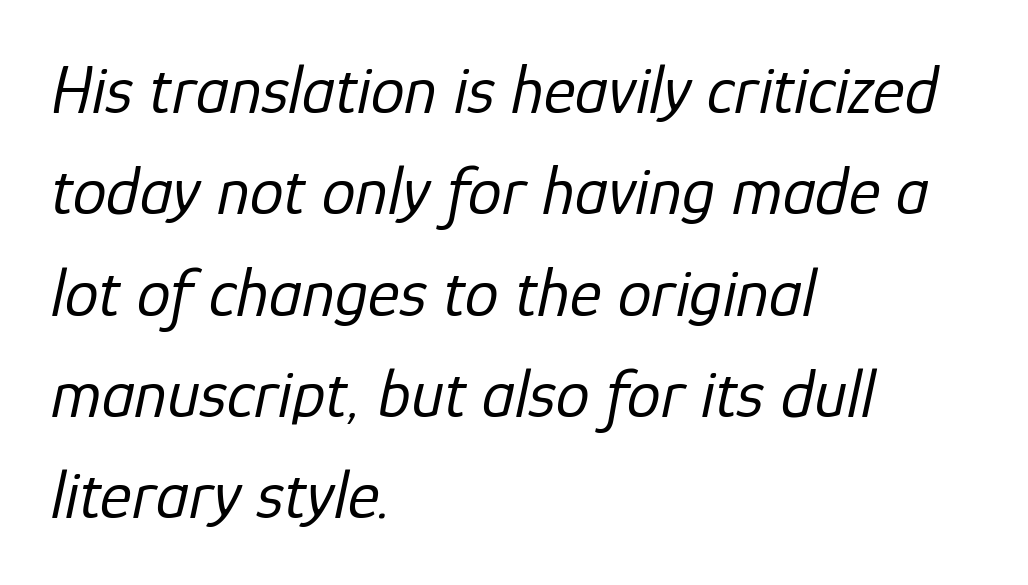
{"italic": "yes", "lean": "right", "slant_degrees": 12, "bold": "no", "weight": "regular", "width": "normal", "stroke_contrast": "low", "x_height": "medium", "monospaced": "no", "underline": "no", "align": "left", "line_spacing": "normal", "line_spacing_ratio": 1.49, "letter_spacing": "normal", "letter_spacing_em": 0.0, "glyph_px": 68}
